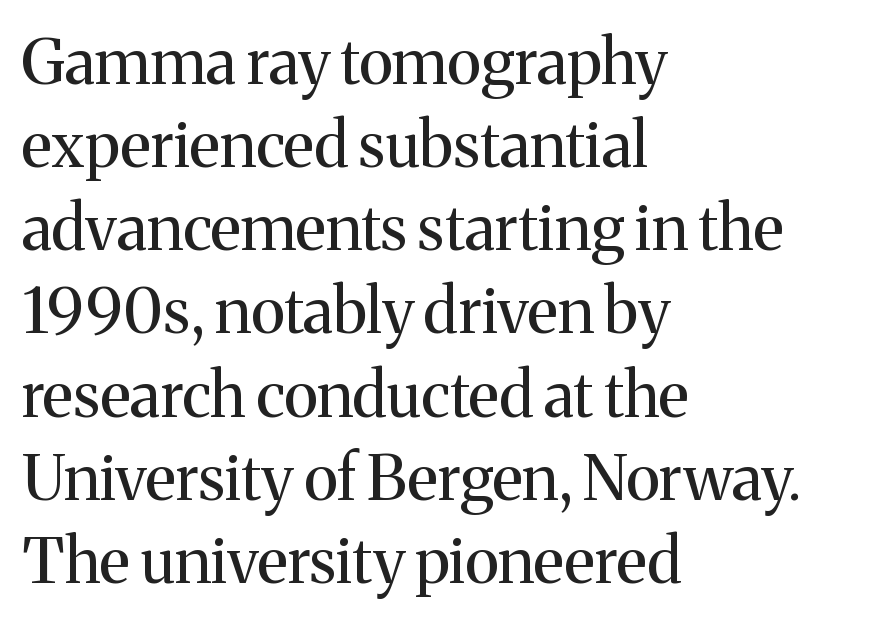
Q: Is the text bold? A: No.
Q: Is the text italic (slanted)? A: No, it is upright.
Q: Is the typeface a serif or a sans-serif typeface? A: Serif.
Q: Is the text underlined? A: No.
Q: How is the paragraph aligned? A: Left-aligned.
Q: Is the spacing between letters normal or unusually wide? A: Normal.
Q: Is the spacing between lines tight, normal or loose? A: Normal.
Q: Width (condensed, normal, or wide)? A: Normal.
Q: Stroke contrast? A: Medium.
Q: x-height? A: Medium.
Q: Monospaced? A: No.
